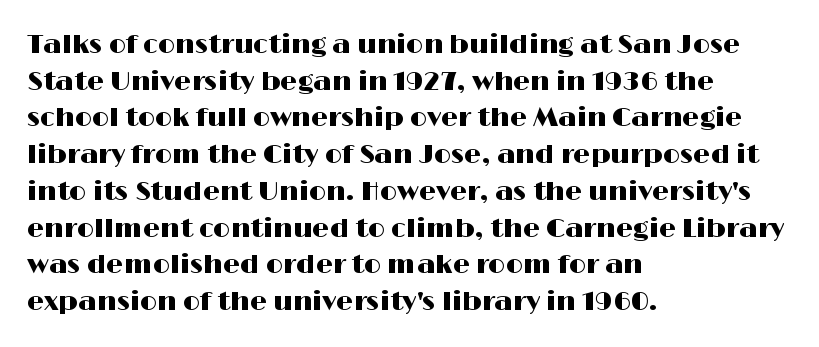
{"italic": "no", "underline": "no", "align": "left", "line_spacing": "normal", "line_spacing_ratio": 1.36, "letter_spacing": "normal", "letter_spacing_em": 0.0, "glyph_px": 27}
